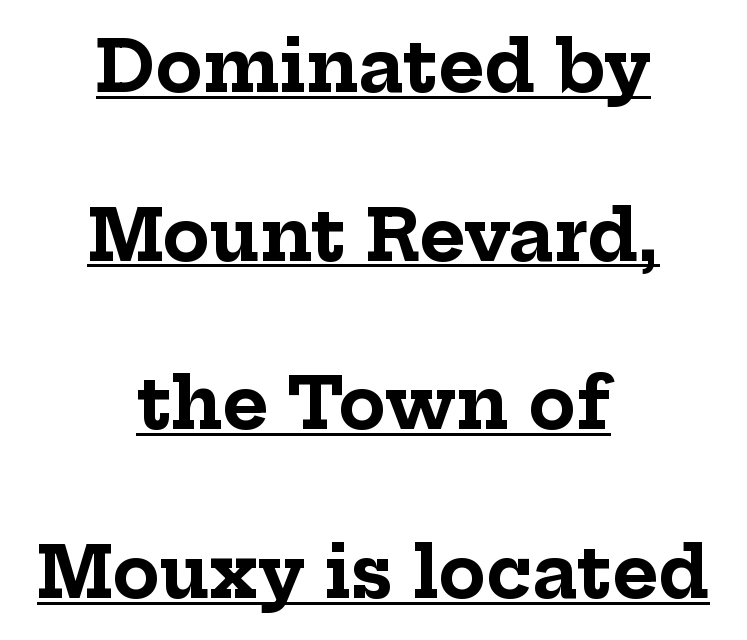
{"serif": "yes", "italic": "no", "bold": "yes", "weight": "bold", "width": "normal", "stroke_contrast": "low", "x_height": "medium", "monospaced": "no", "underline": "yes", "align": "center", "line_spacing": "loose", "line_spacing_ratio": 2.41, "letter_spacing": "normal", "letter_spacing_em": 0.0, "glyph_px": 70}
